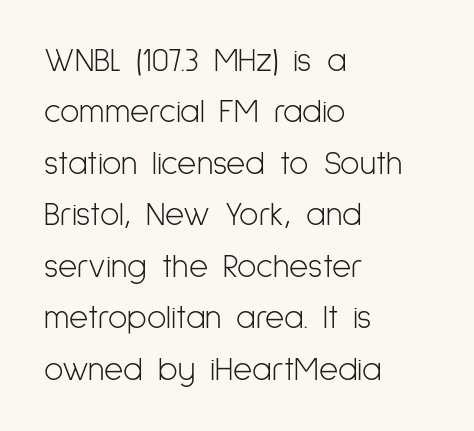
The image shows 33 px light, condensed sans-serif type, upright; set left-aligned, normal line spacing (1.56x), normal letter spacing, not underlined; low stroke contrast and a medium x-height.
